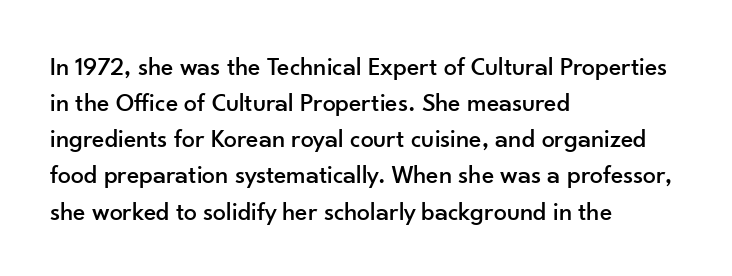
The image shows 26 px text type, upright; set left-aligned, normal line spacing (1.39x), normal letter spacing, not underlined.
